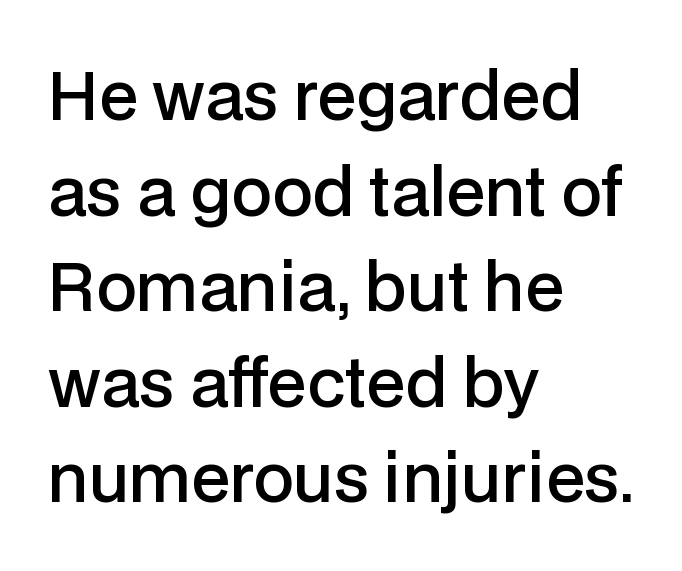
{"serif": "no", "italic": "no", "bold": "semi", "weight": "semibold", "width": "normal", "stroke_contrast": "low", "x_height": "medium", "monospaced": "no", "underline": "no", "align": "left", "line_spacing": "normal", "line_spacing_ratio": 1.47, "letter_spacing": "normal", "letter_spacing_em": 0.0, "glyph_px": 65}
